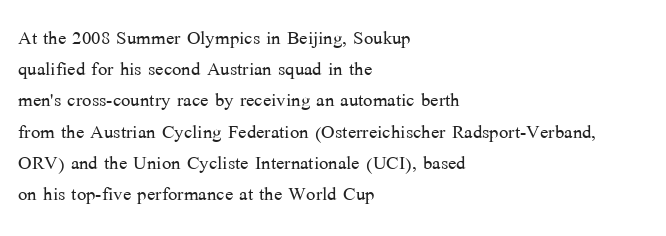
{"italic": "no", "bold": "no", "underline": "no", "align": "left", "line_spacing": "normal", "line_spacing_ratio": 1.25, "letter_spacing": "normal", "letter_spacing_em": 0.0, "glyph_px": 25}
